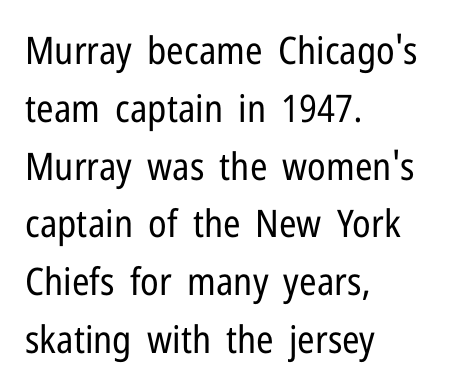
The image shows 38 px regular-weight, condensed sans-serif type, upright; set left-aligned, normal line spacing (1.52x), normal letter spacing, not underlined; low stroke contrast and a medium x-height.
